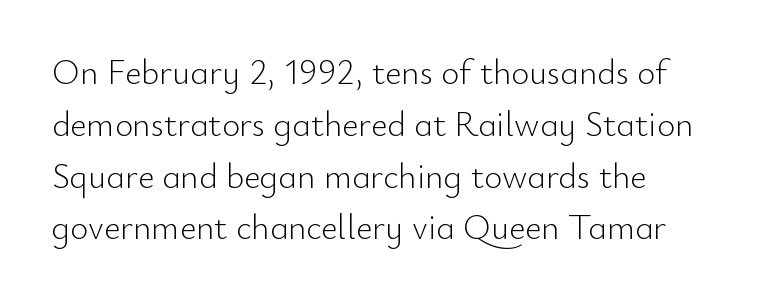
{"serif": "no", "italic": "no", "bold": "no", "weight": "light", "width": "normal", "stroke_contrast": "low", "x_height": "small", "monospaced": "no", "underline": "no", "align": "left", "line_spacing": "normal", "line_spacing_ratio": 1.48, "letter_spacing": "normal", "letter_spacing_em": 0.0, "glyph_px": 35}
